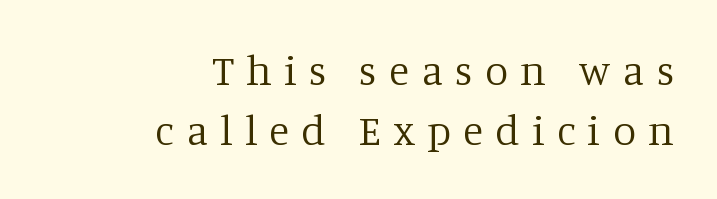
Q: Is the text bold? A: No.
Q: Is the text italic (slanted)? A: No, it is upright.
Q: Is the typeface a serif or a sans-serif typeface? A: Serif.
Q: Is the text underlined? A: No.
Q: How is the paragraph aligned? A: Right-aligned.
Q: Is the spacing between letters normal or unusually wide? A: Unusually wide.
Q: Is the spacing between lines tight, normal or loose? A: Normal.
Q: Width (condensed, normal, or wide)? A: Normal.
Q: Stroke contrast? A: Low.
Q: x-height? A: Large.
Q: Monospaced? A: No.
